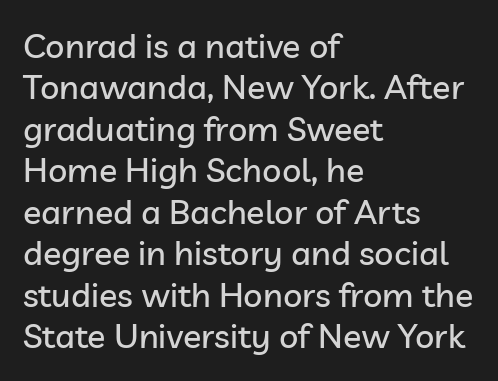
The image shows 34 px sans-serif type, upright; set left-aligned, line spacing 1.22x, normal letter spacing, not underlined; low stroke contrast and a medium x-height.
